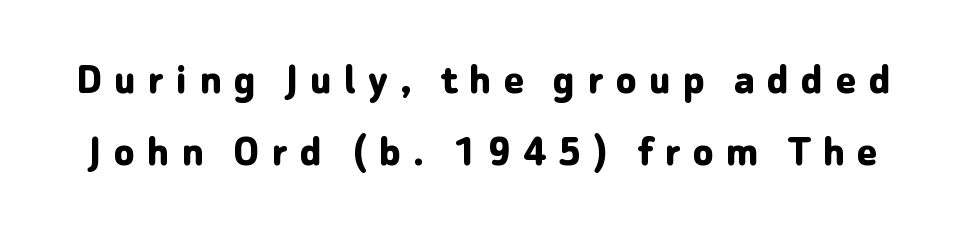
The image shows 47 px bold sans-serif type, upright; set normal line spacing (1.54x), unusually wide letter spacing (+0.26 em), not underlined; low stroke contrast and a medium x-height.
